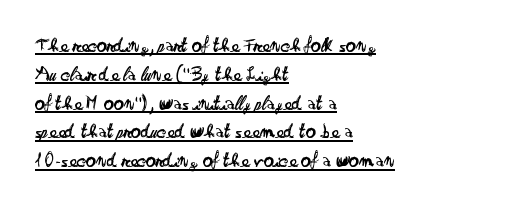
Weight: regular or lighter. Tall strokes in this sample are plumb rather than angled. This sample keeps an unexceptional amount of space between lines. The horizontal fit of the characters is conventional and even. The glyphs are accompanied by a horizontal stroke just below them. The text block is weighted toward the left margin, trailing off unevenly rightward.
